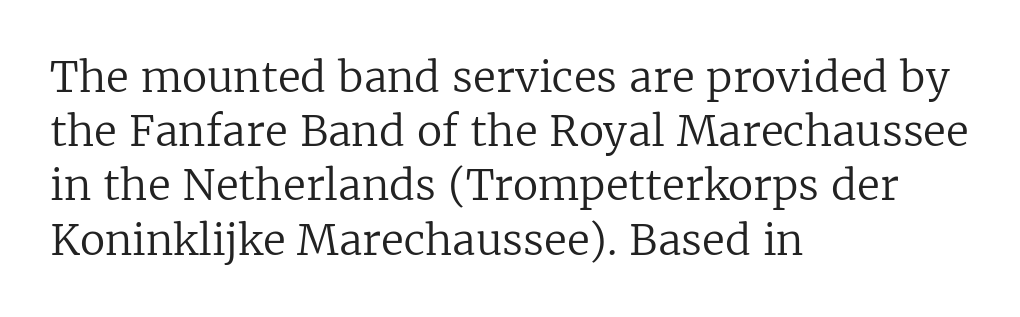
{"serif": "yes", "italic": "no", "bold": "no", "weight": "regular", "width": "normal", "stroke_contrast": "low", "x_height": "medium", "monospaced": "no", "underline": "no", "align": "left", "line_spacing": "normal", "line_spacing_ratio": 1.29, "letter_spacing": "normal", "letter_spacing_em": 0.0, "glyph_px": 42}
